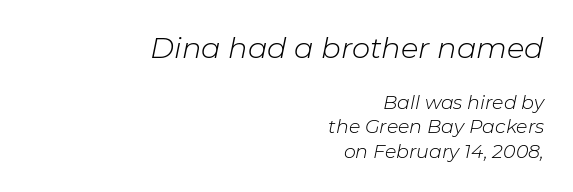
Honestly, the letter spacing is just normal — you wouldn't notice it. Character size in the leading block exceeds that of the trailing block. Beneath every word, the page is bare. Stroke thickness stays within the range of a standard reading face or lighter. The glyphs look as if they've been sheared to an angle.
